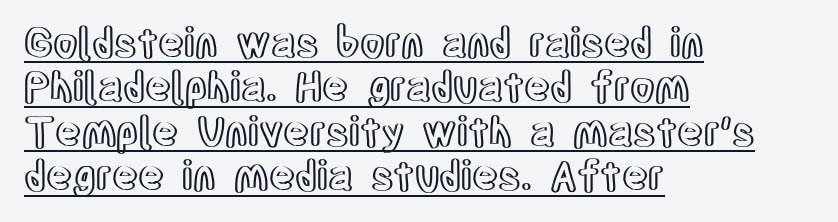
These characters rest on top of a visible drawn line. Spacing verdict: proportional, widths tailored to each character. Do the letters lean? They stand straight. Caption: standard tracking, unaltered. Reading down the column, the eye jumps only a short way to each next line. Alignment: flush left.
